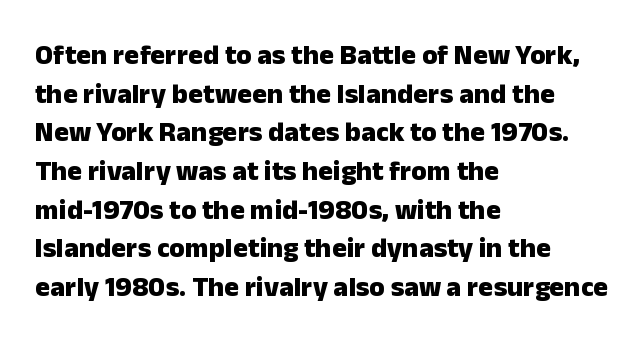
{"serif": "no", "italic": "no", "bold": "yes", "weight": "heavy", "width": "normal", "stroke_contrast": "low", "x_height": "medium", "monospaced": "no", "underline": "no", "align": "left", "line_spacing": "normal", "line_spacing_ratio": 1.38, "letter_spacing": "normal", "letter_spacing_em": 0.0, "glyph_px": 28}
